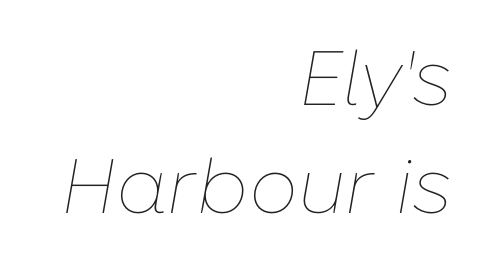
Q: Is the text bold? A: No.
Q: Is the text italic (slanted)? A: Yes, it leans right by about 10 degrees.
Q: Is the text underlined? A: No.
Q: How is the paragraph aligned? A: Right-aligned.
Q: Is the spacing between letters normal or unusually wide? A: Normal.
Q: Is the spacing between lines tight, normal or loose? A: Normal.
Q: Width (condensed, normal, or wide)? A: Normal.
Q: Stroke contrast? A: Low.
Q: x-height? A: Medium.
Q: Monospaced? A: No.
